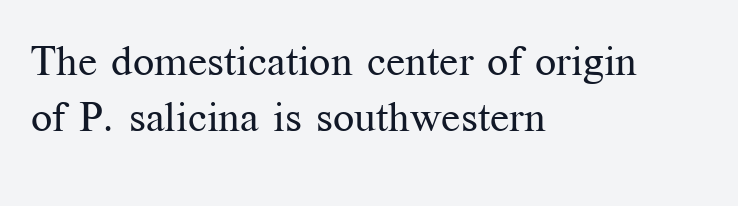
Does the lettering tilt? It doesn't — this is upright. The passage is arranged the way most books set body copy — flush left. Quick note: interline space is typical. A light-to-regular cut is what we see here. Think of a printed novel: that variable character pitch is what you see here. Tracking value appears to be zero — textbook default spacing.
